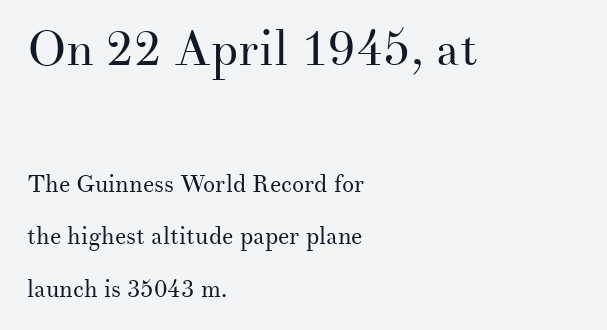
The image shows 49 px regular-weight serif type, upright; set left-aligned, loose line spacing (2.18x), normal letter spacing, not underlined; the first (top) block is 2.04x larger; medium stroke contrast and a small x-height.
